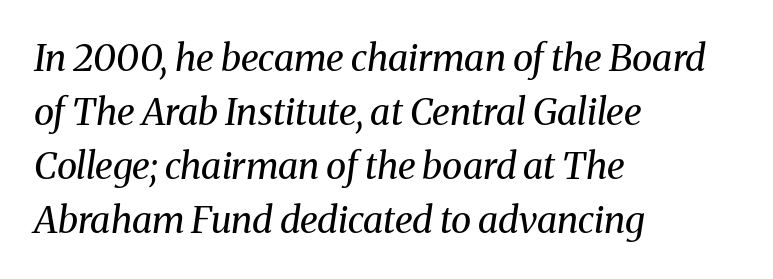
The image shows 37 px regular-weight serif type, italic (leaning right); set left-aligned, normal line spacing (1.46x), normal letter spacing, not underlined; medium stroke contrast and a medium x-height.
